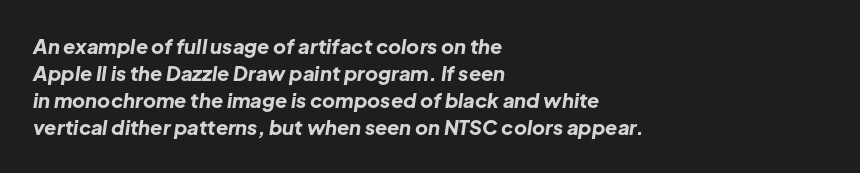
{"italic": "yes", "lean": "right", "slant_degrees": 8, "bold": "yes", "underline": "no", "align": "left", "line_spacing": "normal", "line_spacing_ratio": 1.35, "letter_spacing": "normal", "letter_spacing_em": 0.0, "glyph_px": 20}
